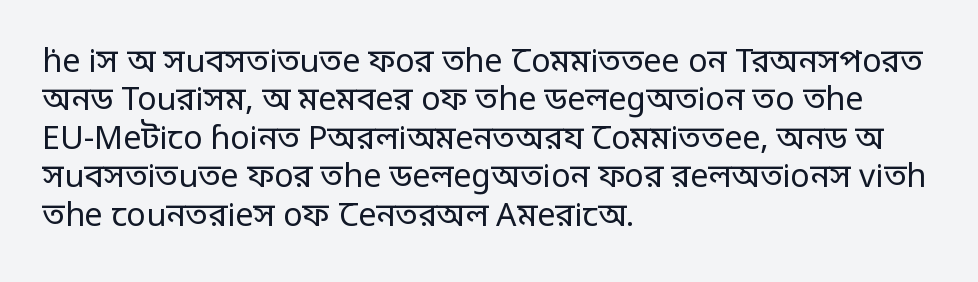
The rendering uses natural spacing where letterforms have individual widths. The compositor pushed each line to the left boundary. Ascenders rise straight up at ninety degrees. This sample uses plain, unmodified letter spacing. Clear beneath every line of the passage. The letters look calm and open, with moderate or lighter stems.
